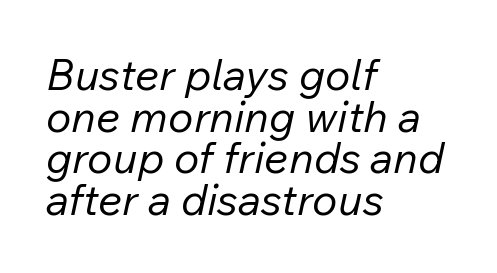
Q: Is the text bold? A: No.
Q: Is the text italic (slanted)? A: Yes, it leans right by about 12 degrees.
Q: Is the text underlined? A: No.
Q: How is the paragraph aligned? A: Left-aligned.
Q: Is the spacing between letters normal or unusually wide? A: Normal.
Q: Is the spacing between lines tight, normal or loose? A: Tight.
Q: Width (condensed, normal, or wide)? A: Normal.
Q: Stroke contrast? A: Low.
Q: x-height? A: Medium.
Q: Monospaced? A: No.
